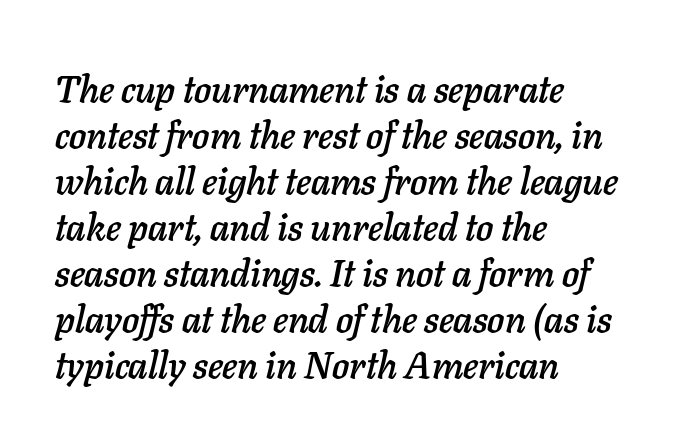
A classic flush-left, rag-right setting is used for this passage. Each row of text sits above clean, open space. The passage shown is typed in a proportional face where columns would drift. Short note: letters normally spaced. In terms of posture, this sample is oblique.
